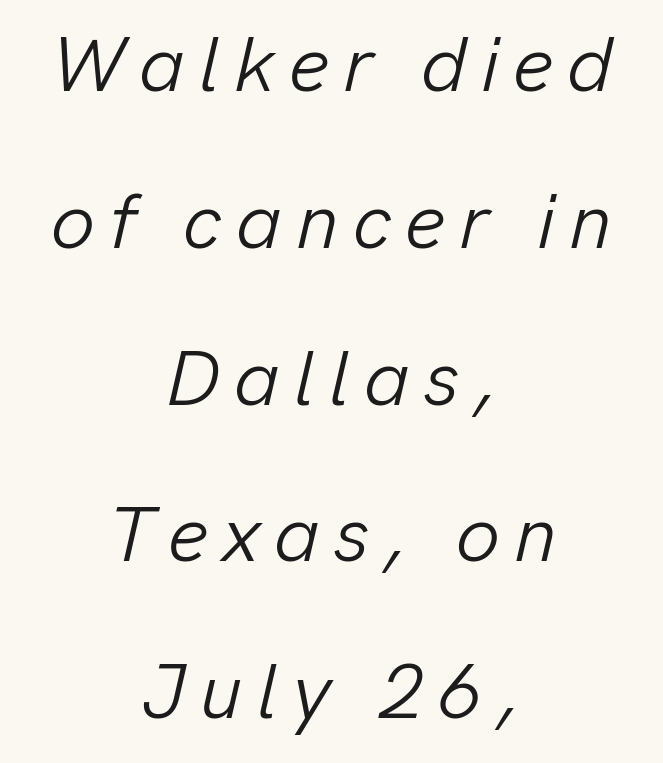
{"italic": "yes", "lean": "right", "slant_degrees": 13, "bold": "no", "weight": "light", "width": "normal", "stroke_contrast": "low", "x_height": "medium", "monospaced": "no", "underline": "no", "align": "center", "line_spacing": "loose", "line_spacing_ratio": 2.01, "glyph_px": 78}
